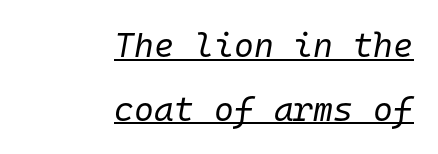
{"italic": "yes", "lean": "right", "slant_degrees": 10, "bold": "no", "weight": "regular", "width": "normal", "stroke_contrast": "low", "x_height": "medium", "monospaced": "yes", "underline": "yes", "align": "right", "line_spacing_ratio": 1.87, "letter_spacing": "normal", "letter_spacing_em": 0.0, "glyph_px": 34}
